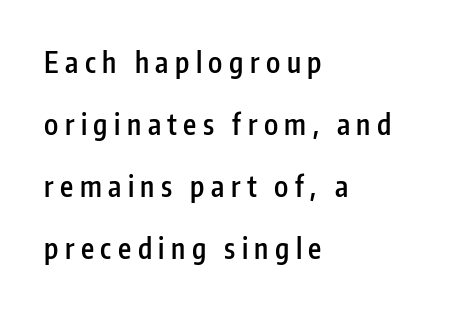
The image shows 28 px semibold, condensed sans-serif type, upright; set left-aligned, loose line spacing (2.21x), unusually wide letter spacing (+0.23 em), not underlined; low stroke contrast and a medium x-height.
